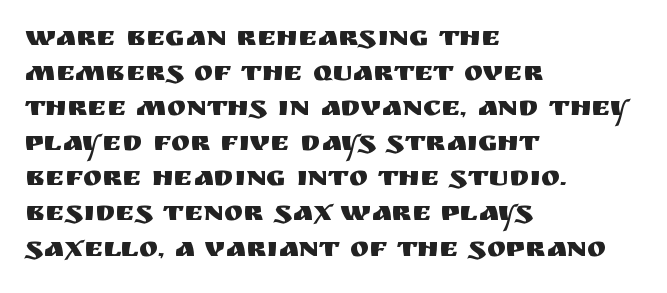
Q: Is the text italic (slanted)? A: No, it is upright.
Q: Is the typeface a serif or a sans-serif typeface? A: Sans-serif.
Q: Is the text underlined? A: No.
Q: How is the paragraph aligned? A: Left-aligned.
Q: Is the spacing between letters normal or unusually wide? A: Normal.
Q: Width (condensed, normal, or wide)? A: Normal.
Q: Stroke contrast? A: Medium.
Q: x-height? A: Large.
Q: Monospaced? A: No.
